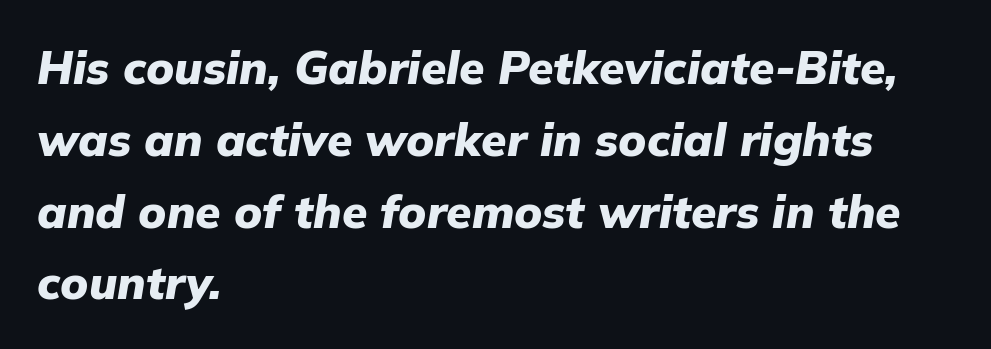
The image shows 46 px heavy type, italic (leaning right); set left-aligned, normal line spacing (1.56x), normal letter spacing, not underlined; low stroke contrast and a medium x-height.
